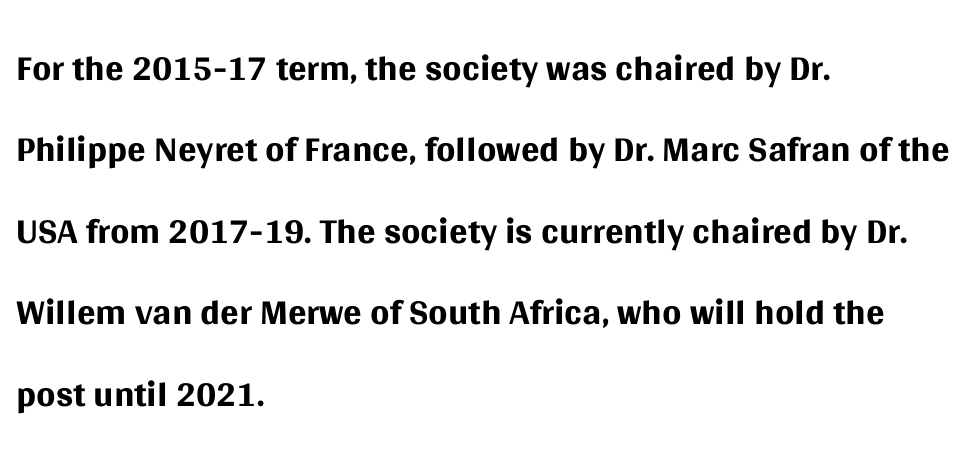
{"serif": "no", "italic": "no", "bold": "no", "weight": "regular", "width": "normal", "stroke_contrast": "medium", "x_height": "large", "monospaced": "no", "underline": "no", "align": "left", "line_spacing": "normal", "line_spacing_ratio": 1.48, "letter_spacing": "normal", "letter_spacing_em": 0.0, "glyph_px": 55}
